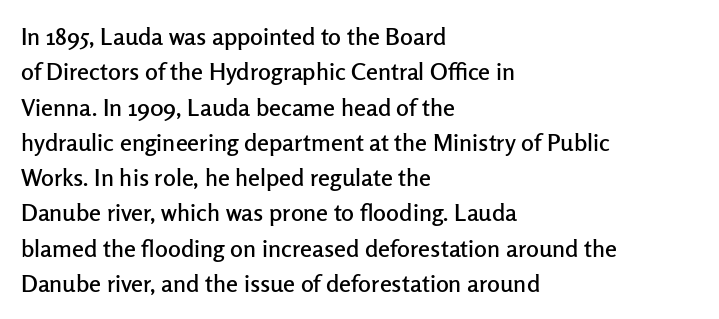
Q: Is the text italic (slanted)? A: No, it is upright.
Q: Is the text underlined? A: No.
Q: How is the paragraph aligned? A: Left-aligned.
Q: Is the spacing between letters normal or unusually wide? A: Normal.
Q: Is the spacing between lines tight, normal or loose? A: Normal.
